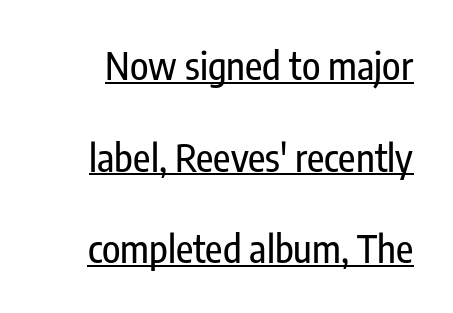
The letters sit at their default tracking, neither squeezed nor spread. Somebody hit Ctrl+U on this one — the words are underlined. The block of text is sparse from top to bottom, with ample space between rows. The letters carry no serifs — their stems end cleanly without finishing strokes. The letters advance in unequal steps, a hallmark of proportional type. Posture: vertical.
